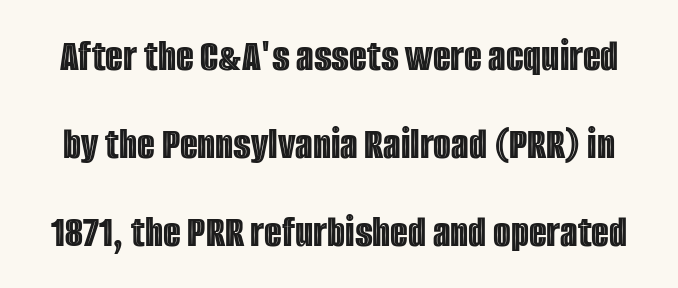
{"italic": "no", "width": "condensed", "x_height": "large", "monospaced": "no", "underline": "no", "line_spacing": "loose", "line_spacing_ratio": 1.91, "letter_spacing": "normal", "letter_spacing_em": 0.0, "glyph_px": 46}
